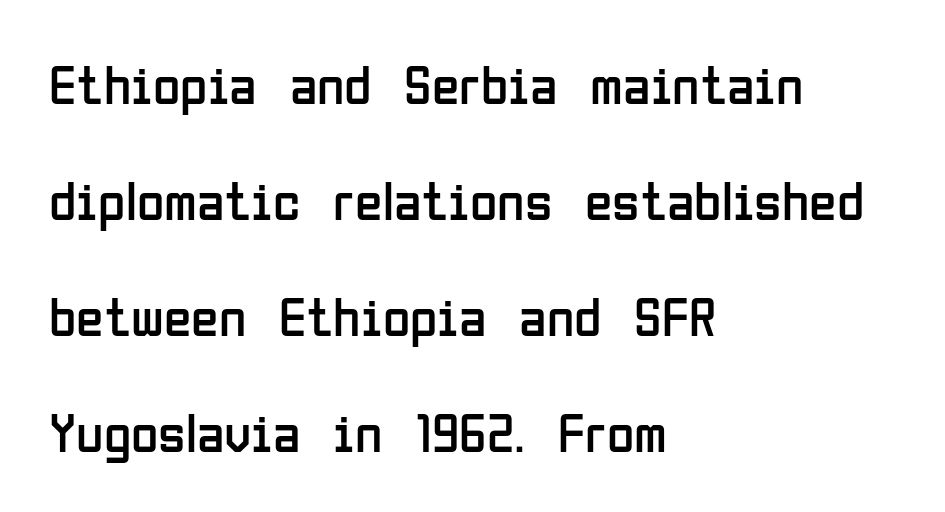
Q: Is the text bold? A: No.
Q: Is the text italic (slanted)? A: No, it is upright.
Q: Is the typeface a serif or a sans-serif typeface? A: Sans-serif.
Q: Is the text underlined? A: No.
Q: How is the paragraph aligned? A: Left-aligned.
Q: Is the spacing between letters normal or unusually wide? A: Normal.
Q: Is the spacing between lines tight, normal or loose? A: Loose.
Q: Width (condensed, normal, or wide)? A: Condensed.
Q: Stroke contrast? A: Low.
Q: x-height? A: Medium.
Q: Monospaced? A: No.
